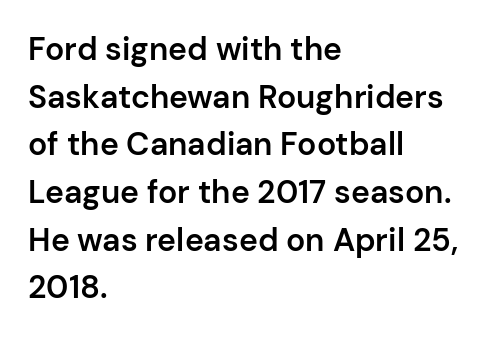
The foot of each line stays bare and open. Look at the tracking — it's just the regular setting, nothing added. A typesetter would mark this as roman, not italic. Every letter is mildly thick-stroked: semibold rather than bold.
